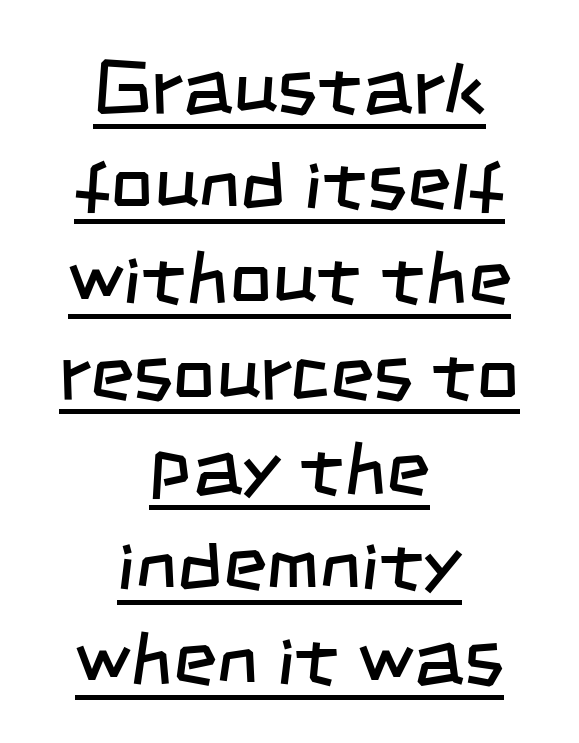
The image shows 75 px regular-weight, condensed sans-serif type; set centered, normal line spacing (1.27x), normal letter spacing, underlined; low stroke contrast and a large x-height.
